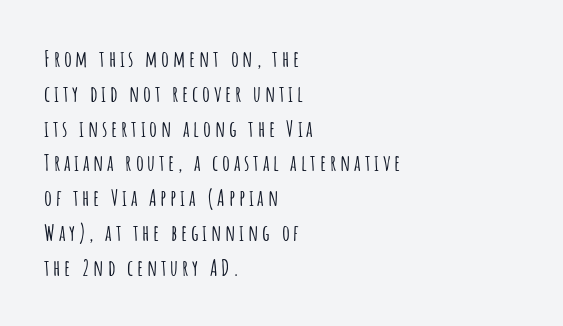
The vertical gap from one line to the next is medium. Quick note: underline off. Does the lettering tilt? It doesn't — this is upright. Typeset ragged right — the left edge is the straight one.
